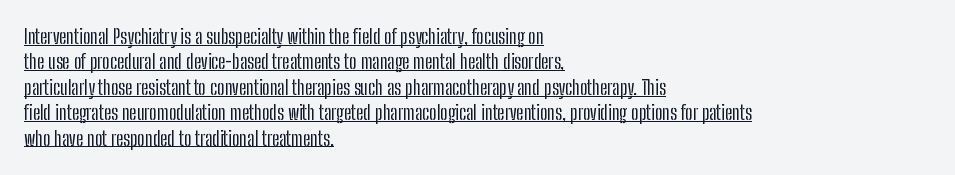
{"italic": "no", "underline": "yes", "align": "left", "line_spacing": "normal", "line_spacing_ratio": 1.27, "letter_spacing": "normal", "letter_spacing_em": 0.0, "glyph_px": 20}
